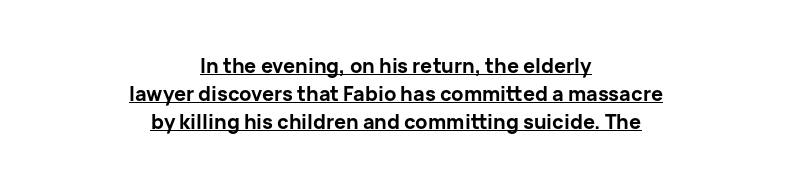
{"italic": "no", "bold": "yes", "underline": "yes", "align": "center", "line_spacing": "normal", "line_spacing_ratio": 1.41, "letter_spacing": "normal", "letter_spacing_em": 0.0, "glyph_px": 20}
